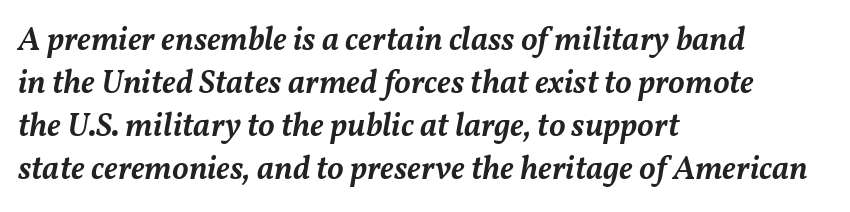
Q: Is the text bold? A: Semi-bold.
Q: Is the text italic (slanted)? A: Yes, it leans right by about 11 degrees.
Q: Is the text underlined? A: No.
Q: How is the paragraph aligned? A: Left-aligned.
Q: Is the spacing between letters normal or unusually wide? A: Normal.
Q: Is the spacing between lines tight, normal or loose? A: Normal.
Q: Width (condensed, normal, or wide)? A: Normal.
Q: Stroke contrast? A: Medium.
Q: x-height? A: Medium.
Q: Monospaced? A: No.
